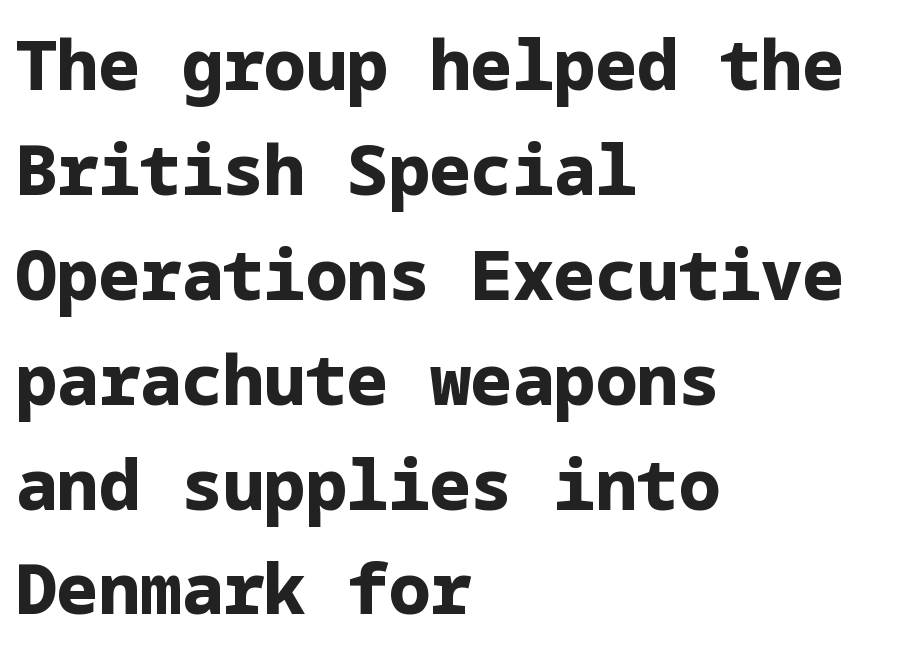
The image shows 69 px bold sans-serif type, upright; set left-aligned, normal line spacing (1.52x), normal letter spacing, not underlined; low stroke contrast and a medium x-height.
